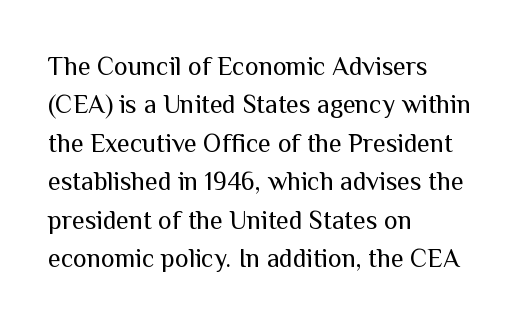
Q: Is the text bold? A: No.
Q: Is the text italic (slanted)? A: No, it is upright.
Q: Is the text underlined? A: No.
Q: How is the paragraph aligned? A: Left-aligned.
Q: Is the spacing between letters normal or unusually wide? A: Normal.
Q: Is the spacing between lines tight, normal or loose? A: Normal.
